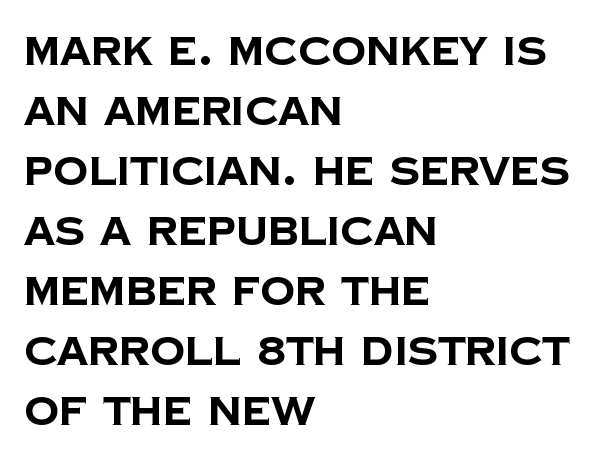
{"serif": "no", "bold": "yes", "weight": "bold", "width": "normal", "stroke_contrast": "low", "x_height": "large", "monospaced": "no", "underline": "no", "align": "left", "line_spacing": "normal", "line_spacing_ratio": 1.54, "letter_spacing": "normal", "letter_spacing_em": 0.0, "glyph_px": 39}
